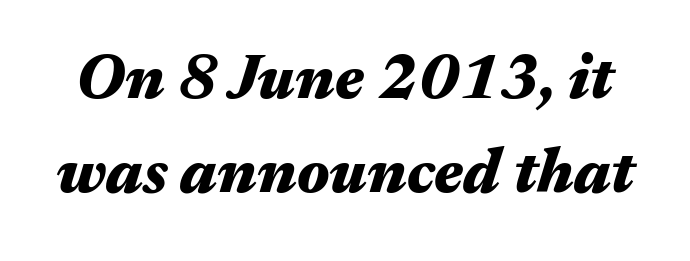
Caption: bold face, heavy strokes. The letterforms sit shoulder to shoulder at normal distance. Evenly set lines give the paragraph a standard silhouette. This is oblique type, the kind used for emphasis or titles. Any mark beneath the type? The region is blank.
